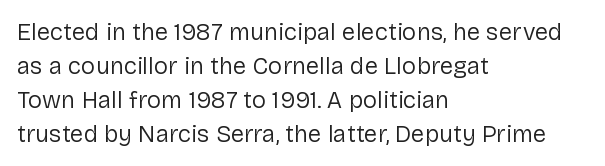
Q: Is the text bold? A: No.
Q: Is the text italic (slanted)? A: No, it is upright.
Q: Is the text underlined? A: No.
Q: How is the paragraph aligned? A: Left-aligned.
Q: Is the spacing between letters normal or unusually wide? A: Normal.
Q: Is the spacing between lines tight, normal or loose? A: Normal.
